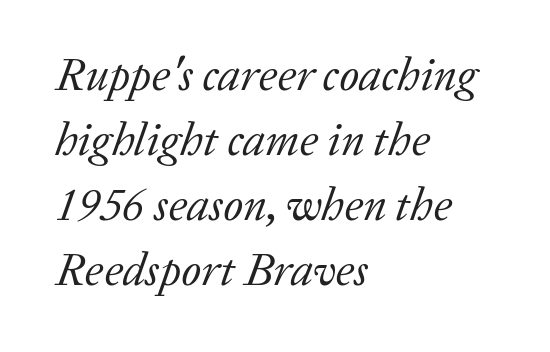
{"serif": "yes", "italic": "yes", "lean": "right", "slant_degrees": 20, "bold": "no", "weight": "regular", "width": "normal", "stroke_contrast": "low", "x_height": "medium", "monospaced": "no", "underline": "no", "align": "left", "line_spacing": "normal", "line_spacing_ratio": 1.41, "letter_spacing": "normal", "letter_spacing_em": 0.0, "glyph_px": 46}
